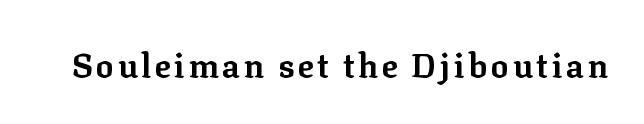
{"serif": "yes", "italic": "no", "bold": "yes", "weight": "bold", "width": "normal", "stroke_contrast": "low", "x_height": "medium", "monospaced": "no", "underline": "no", "glyph_px": 33}
